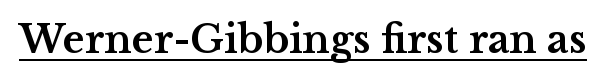
A baseline rule has been typeset under these characters. Heavy, bold letterforms. Letterform terminals end in serifs throughout the passage. A typesetter would mark this as roman, not italic.
